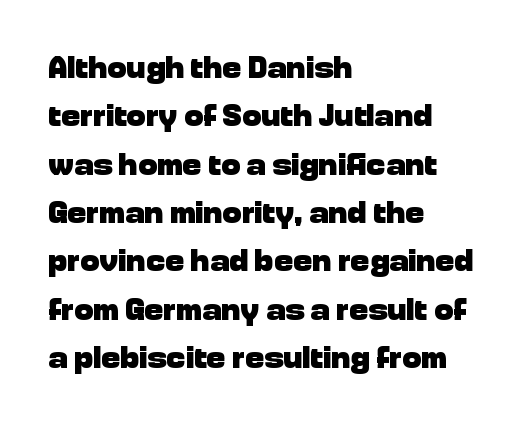
Unlike a traditional serif, this face leaves its strokes unadorned. Heavy-handed strokes throughout: this text is bold. Quick note: underline off. Characters follow at the spacing the type designer built in. This sample has the flowing, uneven cadence of proportional lettering.
